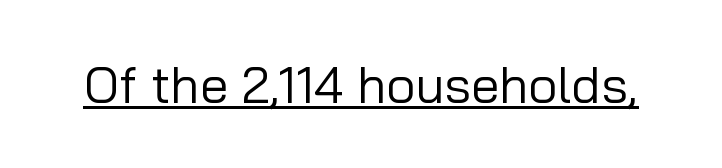
The rendering shows plain stroke endings on the letterforms — a sans-serif design. Posture: straight, roman, zero tilt. Is this a fixed-width face? No — the glyphs have proportional, varying widths. The letterforms sit at book weight or below.
